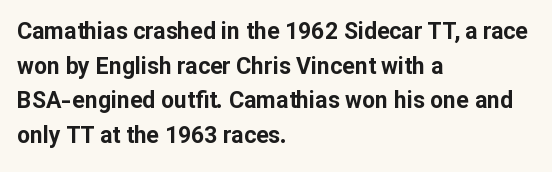
Q: Is the text bold? A: Yes.
Q: Is the text italic (slanted)? A: No, it is upright.
Q: Is the text underlined? A: No.
Q: How is the paragraph aligned? A: Left-aligned.
Q: Is the spacing between letters normal or unusually wide? A: Normal.
Q: Is the spacing between lines tight, normal or loose? A: Normal.
